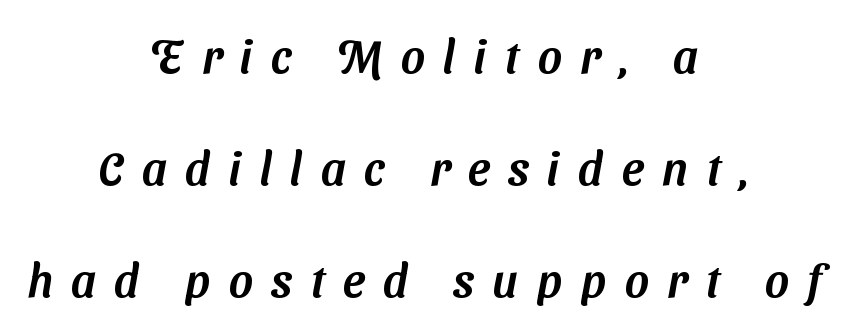
{"serif": "no", "width": "normal", "stroke_contrast": "medium", "x_height": "medium", "monospaced": "no", "underline": "no", "align": "center", "line_spacing": "loose", "line_spacing_ratio": 2.43, "letter_spacing": "wide", "letter_spacing_em": 0.4, "glyph_px": 46}
